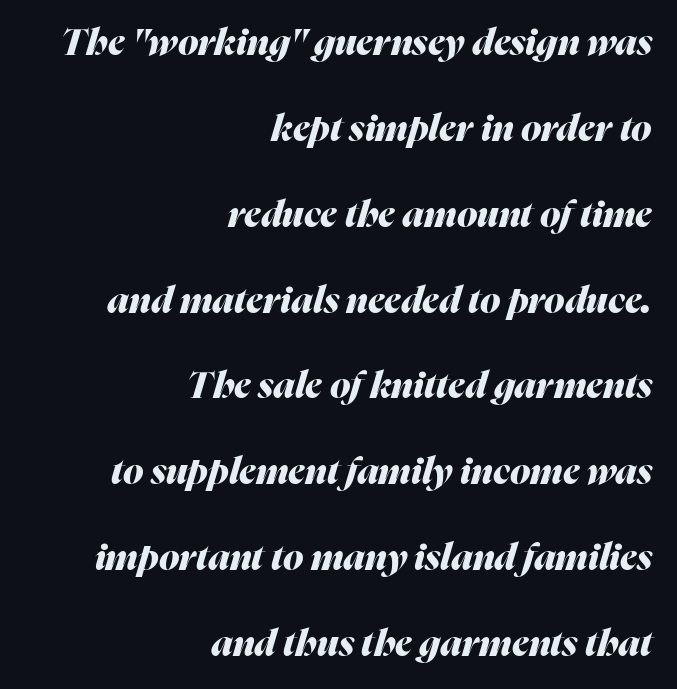
{"italic": "yes", "lean": "right", "slant_degrees": 16, "bold": "yes", "weight": "heavy", "width": "normal", "stroke_contrast": "medium", "x_height": "medium", "monospaced": "no", "underline": "no", "align": "right", "line_spacing": "loose", "line_spacing_ratio": 2.32, "letter_spacing": "normal", "letter_spacing_em": 0.0, "glyph_px": 37}
